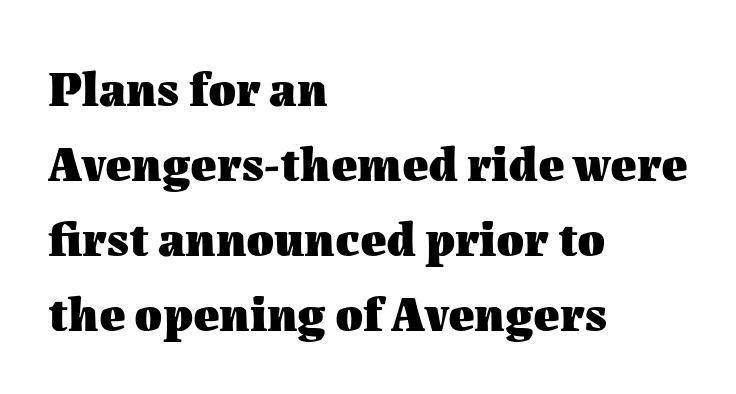
Is there much room between lines? A standard amount, neither cramped nor airy. Summary of weight: heavy, a full bold. You could not count columns in this text — the font is proportionally spaced. Underlining? Definitely not there. This is roman type, the default non-slanted kind.
